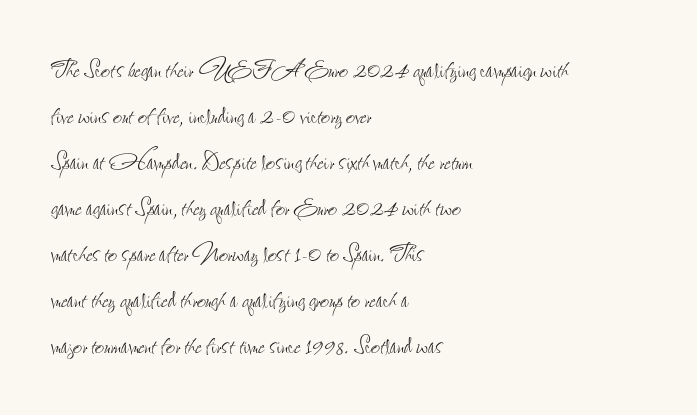
The image shows 32 px thin, condensed type; set left-aligned, normal line spacing (1.44x), normal letter spacing, not underlined; low stroke contrast and a small x-height.
